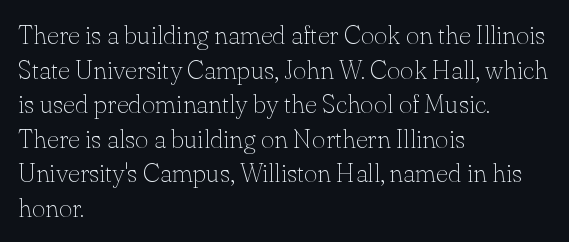
The image shows 26 px text type, upright; set left-aligned, normal line spacing (1.33x), normal letter spacing, not underlined.
